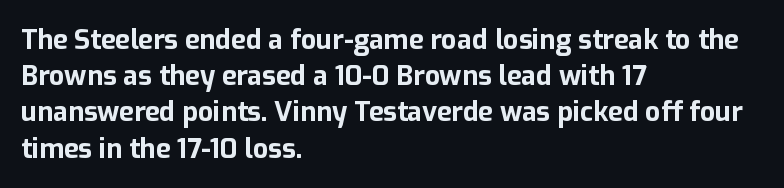
Does the weight exceed regular? Yes, all the way to bold. Inter-character spacing is left at the font's built-in metrics. If you drew a ruler down the left edge, every line would touch it. Only glyphs here, with clear space below each row. This sample keeps an unexceptional amount of space between lines.
